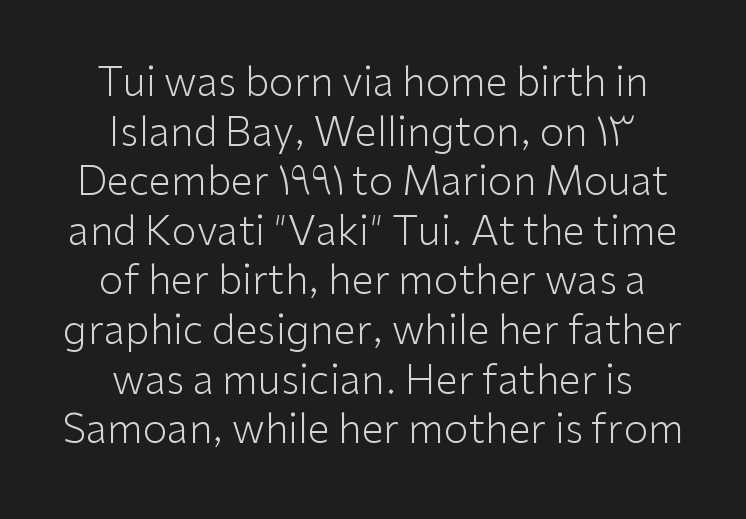
{"serif": "no", "italic": "no", "bold": "no", "weight": "light", "width": "normal", "stroke_contrast": "low", "x_height": "medium", "monospaced": "no", "underline": "no", "align": "center", "line_spacing_ratio": 1.24, "letter_spacing": "normal", "letter_spacing_em": 0.0, "glyph_px": 40}
